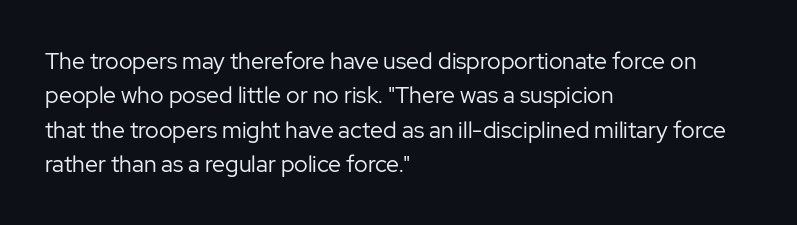
{"italic": "no", "bold": "no", "underline": "no", "align": "left", "line_spacing": "normal", "line_spacing_ratio": 1.49, "letter_spacing": "normal", "letter_spacing_em": 0.0, "glyph_px": 23}
